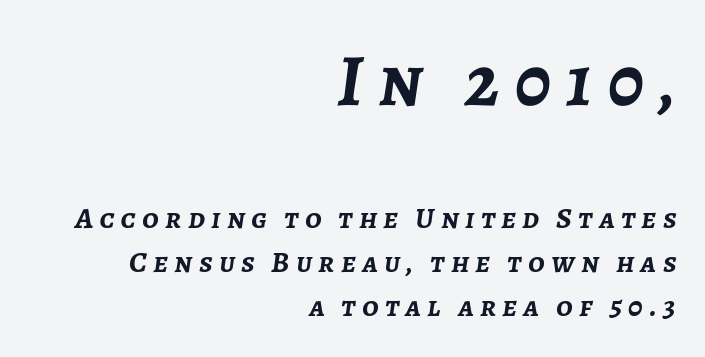
{"italic": "yes", "lean": "right", "slant_degrees": 7, "bold": "yes", "weight": "semibold", "width": "normal", "stroke_contrast": "low", "x_height": "medium", "monospaced": "no", "underline": "no", "align": "right", "line_spacing": "normal", "line_spacing_ratio": 1.47, "letter_spacing": "wide", "letter_spacing_em": 0.21, "larger_block": "first", "size_ratio": 2.47, "glyph_px": 74}
